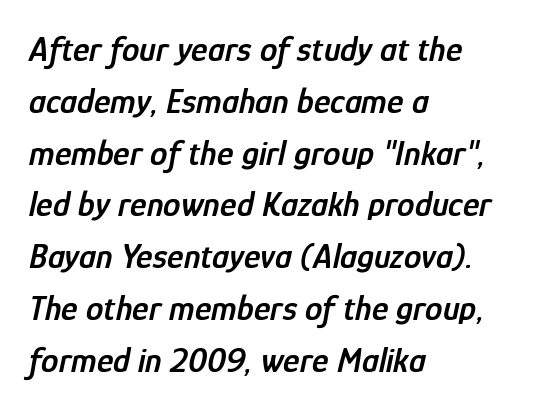
The image shows 35 px semibold, condensed type, italic (leaning right); set left-aligned, normal line spacing (1.48x), normal letter spacing, not underlined; low stroke contrast and a medium x-height.
